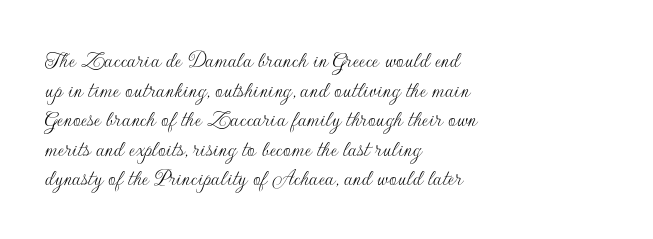
Words appear dense and cohesive because spacing is normal. Stem width sits at or under what a default text font uses. Honestly, there is no underline to notice here at all.
